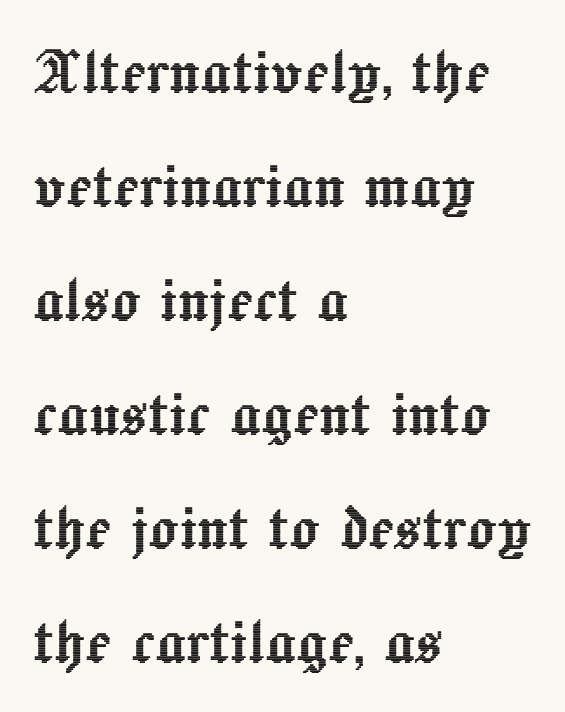
The image shows 75 px text type, upright; set left-aligned, normal line spacing (1.52x), normal letter spacing, not underlined; a medium x-height.
